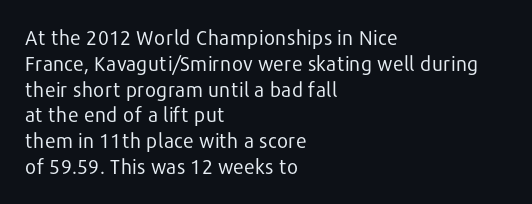
Interline gaps are of average width in this sample. Style check: upright. Tracking here is standard; glyphs follow each other at the usual distance. Stroke mass is kept to a normal reading level or below. Beneath every word, the page is bare. Leftover space on each line is placed entirely after the last word.
